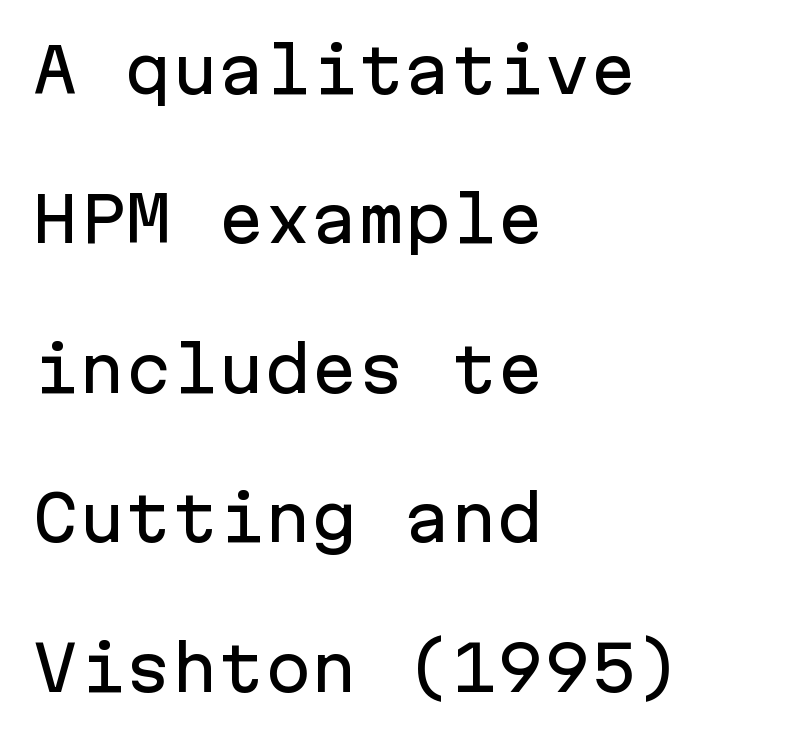
The image shows 62 px sans-serif type, upright, monospaced; set left-aligned, loose line spacing (2.41x), normal letter spacing, not underlined; low stroke contrast and a medium x-height.
